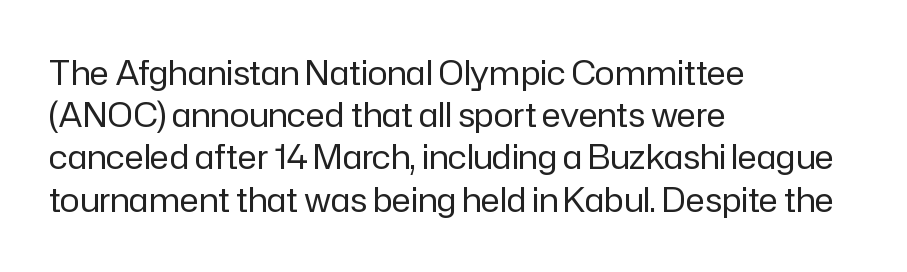
The image shows 33 px regular-weight sans-serif type, upright; set left-aligned, normal line spacing (1.28x), normal letter spacing, not underlined; low stroke contrast and a medium x-height.
